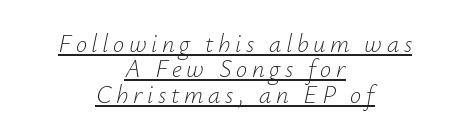
{"italic": "yes", "lean": "right", "slant_degrees": 12, "bold": "no", "underline": "yes", "align": "center", "line_spacing": "tight", "line_spacing_ratio": 1.02, "glyph_px": 25}
